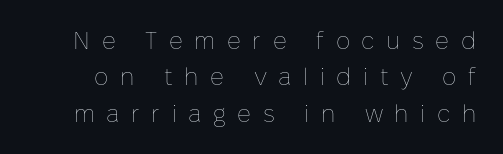
Q: Is the text bold? A: No.
Q: Is the text italic (slanted)? A: No, it is upright.
Q: Is the text underlined? A: No.
Q: Is the spacing between letters normal or unusually wide? A: Unusually wide.
Q: Is the spacing between lines tight, normal or loose? A: Normal.
